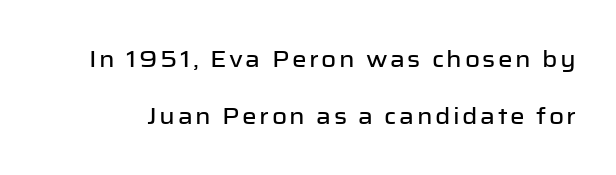
The image shows 23 px text type, upright; set loose line spacing (2.46x), not underlined.
